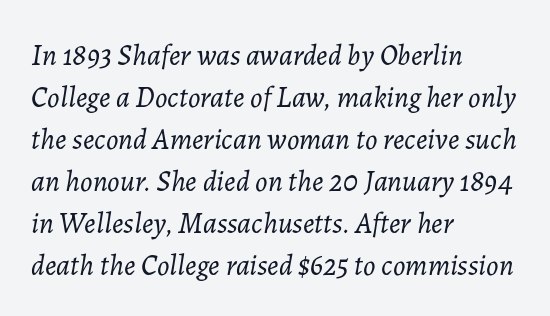
The image shows 29 px light type, italic (leaning right); set left-aligned, normal line spacing (1.45x), normal letter spacing, not underlined; low stroke contrast and a medium x-height.
